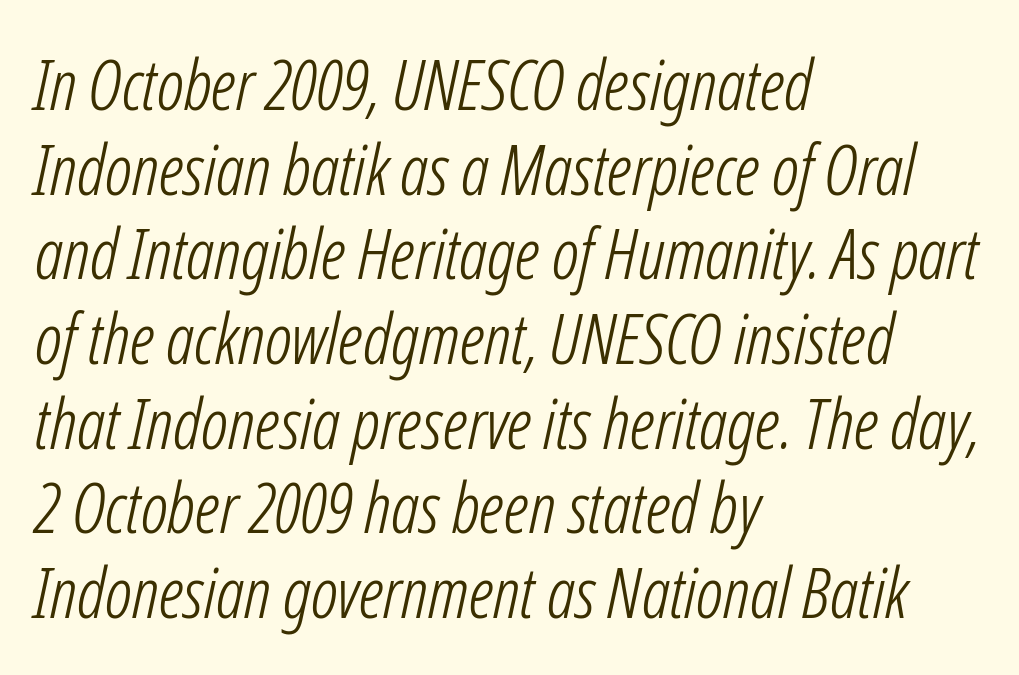
{"italic": "yes", "lean": "right", "slant_degrees": 12, "bold": "no", "weight": "light", "width": "condensed", "stroke_contrast": "low", "x_height": "medium", "monospaced": "no", "underline": "no", "align": "left", "line_spacing_ratio": 1.21, "letter_spacing": "normal", "letter_spacing_em": 0.0, "glyph_px": 70}
